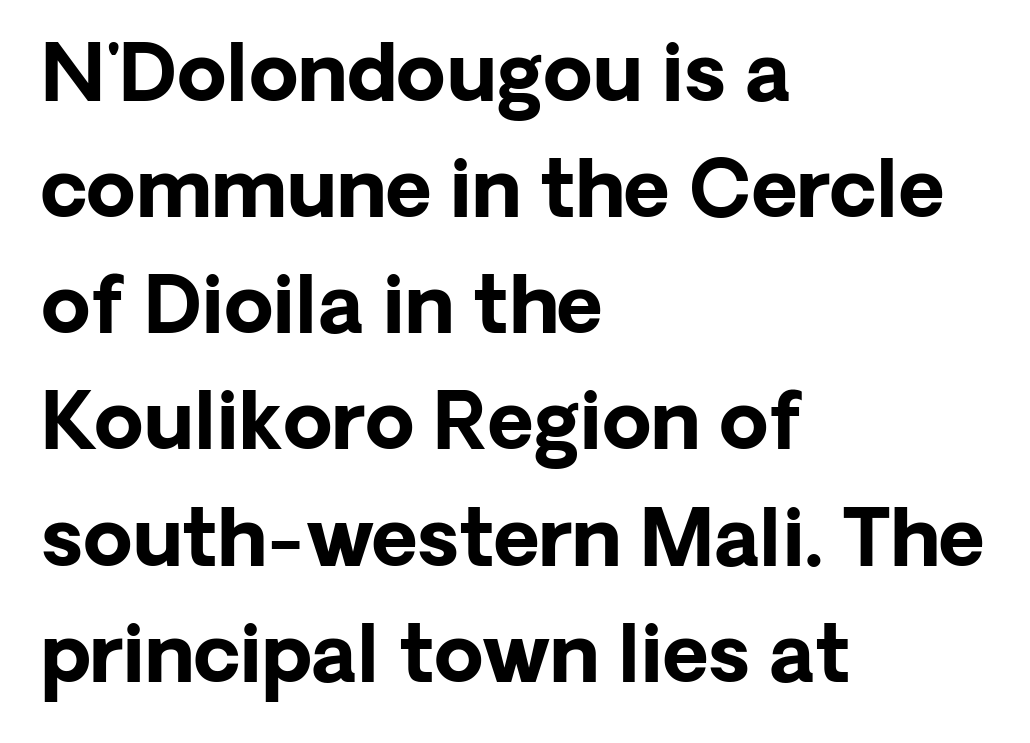
Q: Is the text bold? A: Yes.
Q: Is the text italic (slanted)? A: No, it is upright.
Q: Is the typeface a serif or a sans-serif typeface? A: Sans-serif.
Q: Is the text underlined? A: No.
Q: How is the paragraph aligned? A: Left-aligned.
Q: Is the spacing between letters normal or unusually wide? A: Normal.
Q: Is the spacing between lines tight, normal or loose? A: Normal.
Q: Width (condensed, normal, or wide)? A: Normal.
Q: Stroke contrast? A: Low.
Q: x-height? A: Medium.
Q: Monospaced? A: No.
